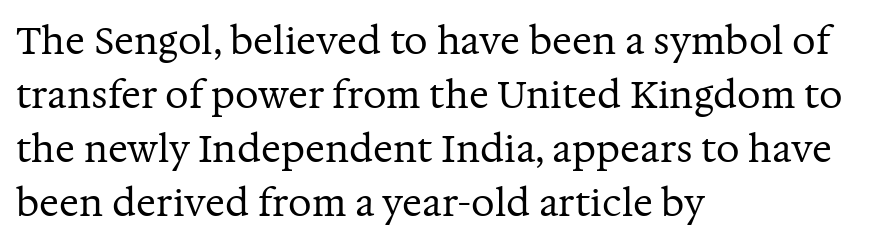
Q: Is the text bold? A: No.
Q: Is the text italic (slanted)? A: No, it is upright.
Q: Is the typeface a serif or a sans-serif typeface? A: Serif.
Q: Is the text underlined? A: No.
Q: How is the paragraph aligned? A: Left-aligned.
Q: Is the spacing between letters normal or unusually wide? A: Normal.
Q: Is the spacing between lines tight, normal or loose? A: Normal.
Q: Width (condensed, normal, or wide)? A: Normal.
Q: Stroke contrast? A: Medium.
Q: x-height? A: Medium.
Q: Monospaced? A: No.
